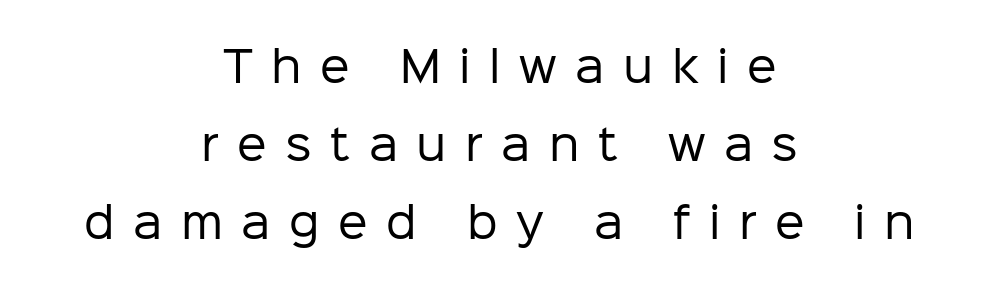
The image shows 42 px regular-weight sans-serif type, upright; set centered, line spacing 1.86x, unusually wide letter spacing (+0.44 em), not underlined; low stroke contrast and a medium x-height.
